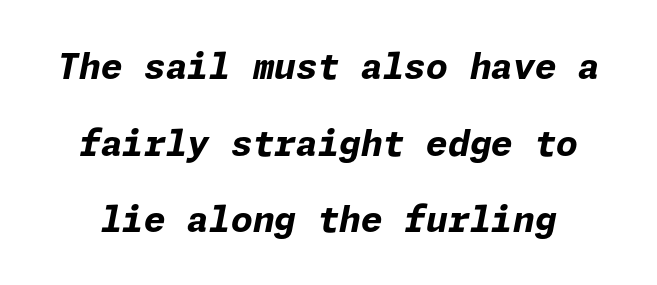
Spacing between characters is what you'd get straight out of the box. This block would shrink considerably if given ordinary leading; it's expanded now. An italicized treatment has been applied to the whole sample. The string is rendered with underlining switched off.
